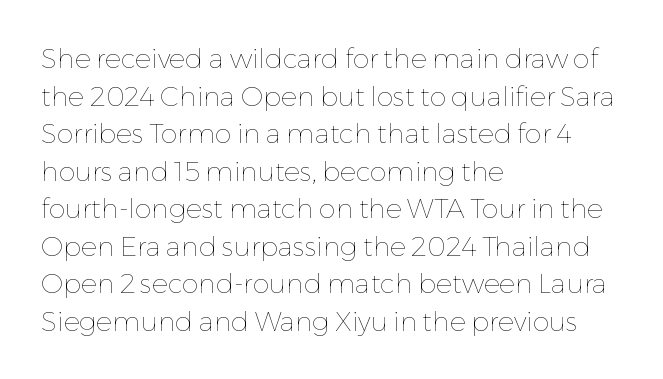
{"italic": "no", "bold": "no", "underline": "no", "align": "left", "line_spacing": "normal", "line_spacing_ratio": 1.39, "letter_spacing": "normal", "letter_spacing_em": 0.0, "glyph_px": 27}
